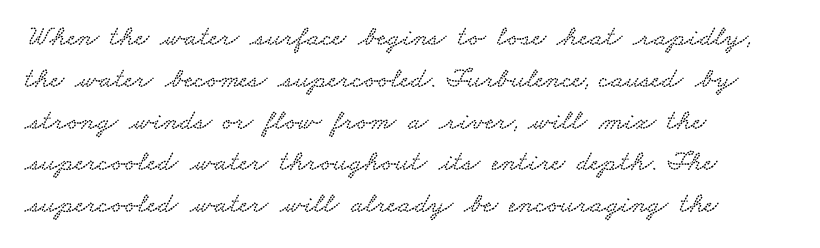
Q: Is the typeface a serif or a sans-serif typeface? A: Serif.
Q: Is the text underlined? A: No.
Q: How is the paragraph aligned? A: Left-aligned.
Q: Is the spacing between letters normal or unusually wide? A: Normal.
Q: Is the spacing between lines tight, normal or loose? A: Normal.
Q: Width (condensed, normal, or wide)? A: Wide.
Q: Stroke contrast? A: Low.
Q: x-height? A: Small.
Q: Monospaced? A: No.
